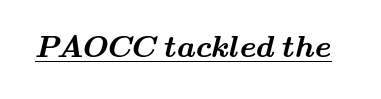
Underlining? Definitely there. Typographically, this falls in the serif category. These lines are rendered in a variable-pitch font. Strokes here are thick enough to call this a true bold. Standard letterfit; no display-style spreading of the glyphs.
